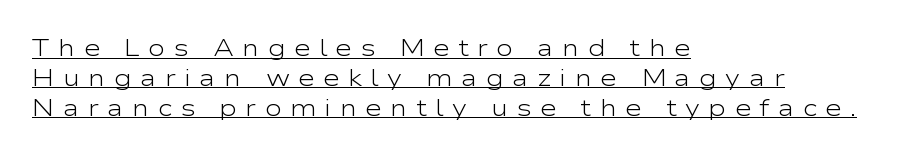
There is plenty of visible air inserted between adjacent glyphs. The typesetter chose a ragged-right arrangement here. You can see a thin bar hugging the bottom of the glyphs. The letters stand straight up with perfectly vertical stems.
